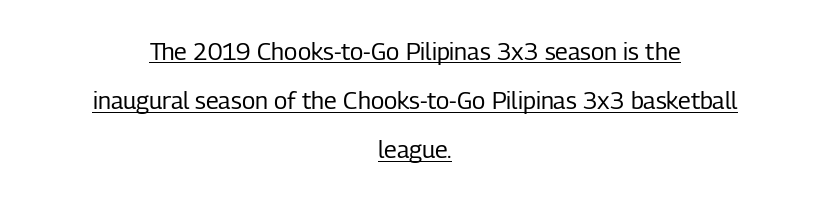
Underline: present. Vertical strokes here are truly vertical. This sample uses plain, unmodified letter spacing. The compositor balanced each line on the midline. A light-to-regular cut is what we see here. This block would shrink considerably if given ordinary leading; it's expanded now.
